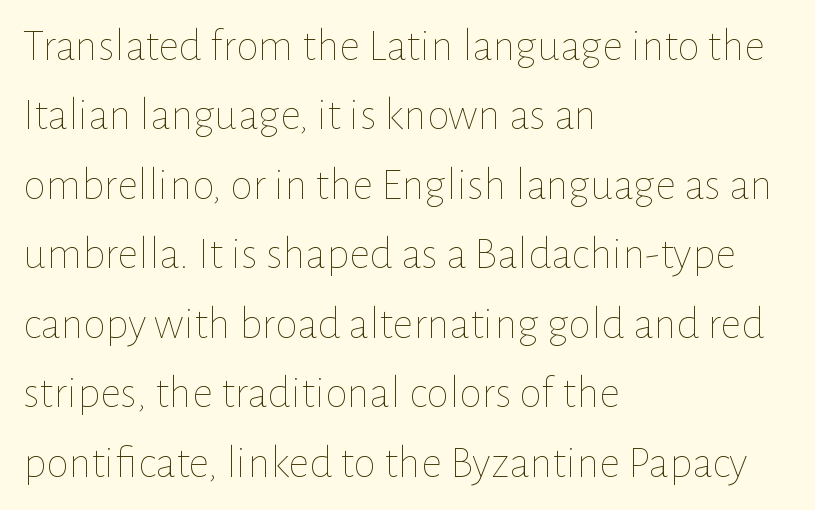
The image shows 46 px thin type, upright; set left-aligned, normal line spacing (1.51x), normal letter spacing, not underlined; low stroke contrast and a medium x-height.
